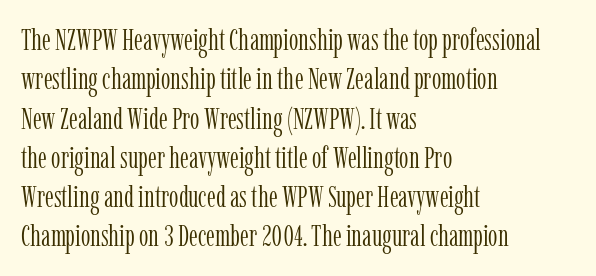
Unmarked baselines from the first word to the last. Varying glyph widths throughout — classic text-font behaviour. The type sits square on the baseline with zero lean. Vertical spacing — default. Serifs: yes, visible at the terminals of the letterforms. The strokes carry an ordinary text weight at most.
